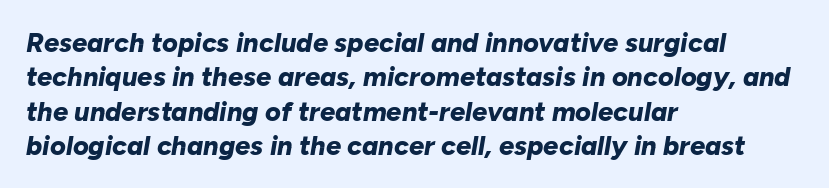
Q: Is the text bold? A: Yes.
Q: Is the text italic (slanted)? A: Yes, it leans right by about 10 degrees.
Q: Is the text underlined? A: No.
Q: How is the paragraph aligned? A: Left-aligned.
Q: Is the spacing between letters normal or unusually wide? A: Normal.
Q: Is the spacing between lines tight, normal or loose? A: Normal.
